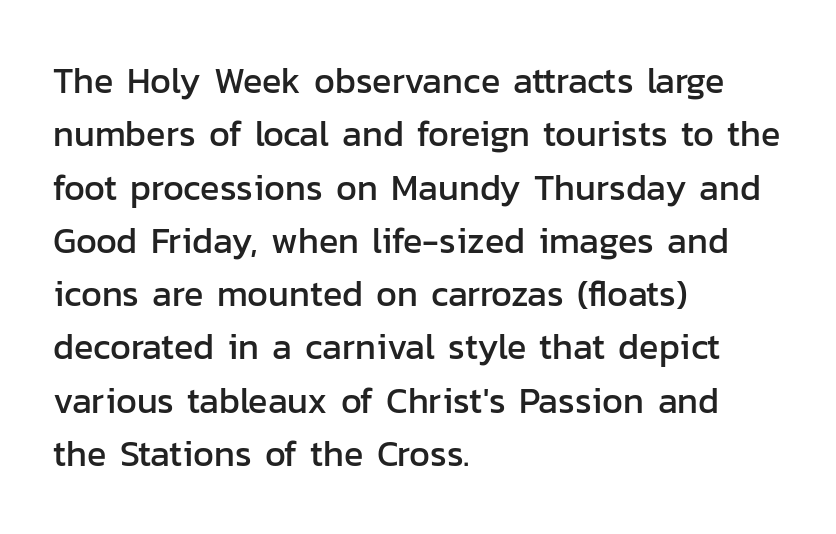
Check the space under the baseline: it is left empty. This sample uses an upright cut, with every glyph sitting square on the baseline. Interline gaps are of average width in this sample. Caption: standard tracking, unaltered. The rendering shows plain stroke endings on the letterforms — a sans-serif design.
